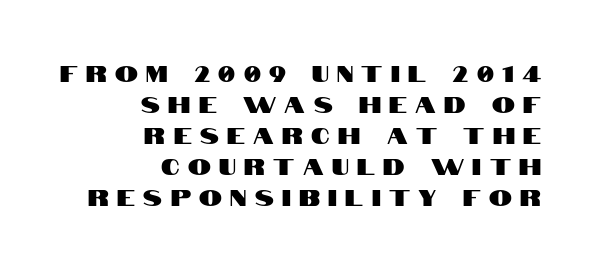
{"italic": "no", "underline": "no", "align": "right", "line_spacing": "normal", "line_spacing_ratio": 1.35, "letter_spacing": "wide", "letter_spacing_em": 0.36, "glyph_px": 23}
